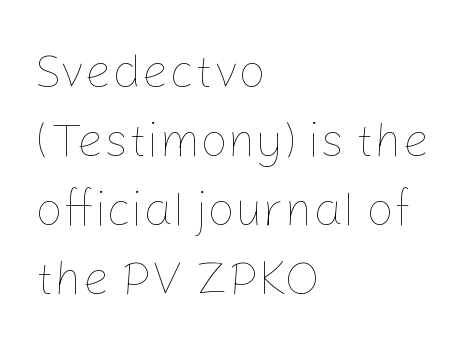
Line starts are locked; line ends wander. Bare-footed words on every line. Nothing unusual about the tracking: characters are spaced as the font intends. This sample has the flowing, uneven cadence of proportional lettering.
